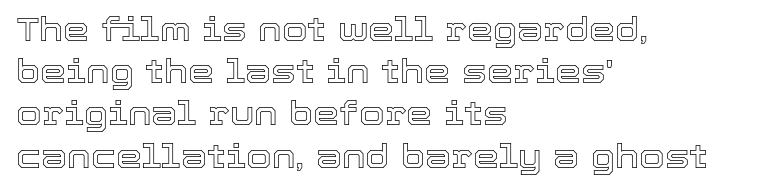
Vertically, the passage feels balanced, rows spaced as you'd expect. The passage shown is typed in a proportional face where columns would drift. Letters rest on an invisible, unmarked baseline. The tracking reads as untouched default to a designer's eye. The rag falls on the right side of this text block. Characters remain perfectly vertical along every line.
